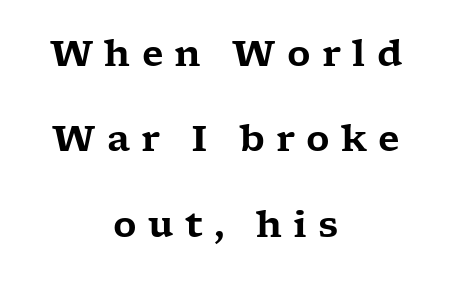
Q: Is the text italic (slanted)? A: No, it is upright.
Q: Is the typeface a serif or a sans-serif typeface? A: Serif.
Q: Is the text underlined? A: No.
Q: How is the paragraph aligned? A: Centered.
Q: Is the spacing between letters normal or unusually wide? A: Unusually wide.
Q: Is the spacing between lines tight, normal or loose? A: Loose.
Q: Width (condensed, normal, or wide)? A: Wide.
Q: Stroke contrast? A: Low.
Q: x-height? A: Medium.
Q: Monospaced? A: No.
